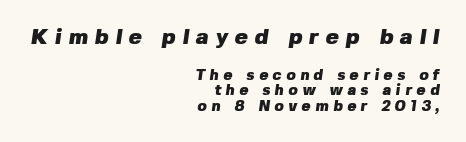
Q: Is the text bold? A: Yes.
Q: Is the text underlined? A: No.
Q: How is the paragraph aligned? A: Right-aligned.
Q: Is the spacing between letters normal or unusually wide? A: Unusually wide.
Q: Is the spacing between lines tight, normal or loose? A: Tight.
Q: Which block of text is set in a larger size, the first (top) or the second (bottom)? A: The first (top) one.
